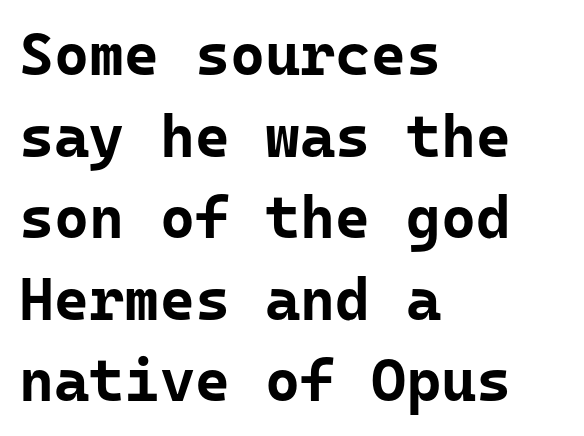
Are there feet on the stems? There aren't — it's a sans. Caption: multi-line text, flush left, ragged right. Descenders are the only things crossing below the line. The font is running at its bold setting. Unlike italic type, these characters show no tilt at all. You could call the tracking neutral — neither tight nor loose.
